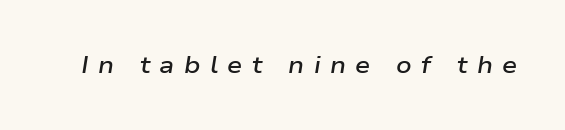
The specimen reads as italic at a glance. The area under the type is left untouched. Caption: semibold face, moderately heavy strokes. Look at the tracking — it's clearly loosened, letters drifting apart.
